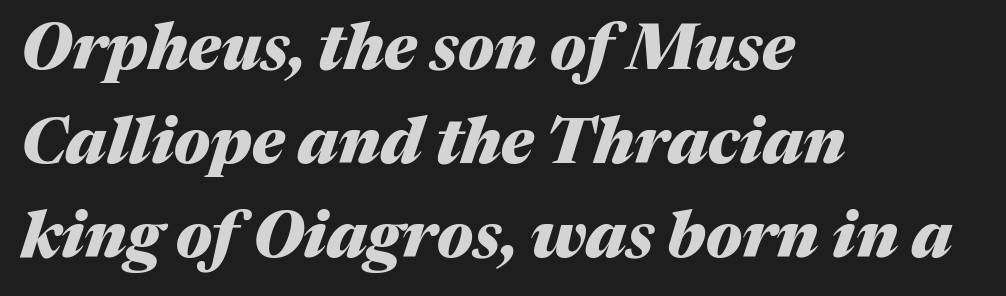
Honestly, the letter spacing is just normal — you wouldn't notice it. The baseline area is clear. The rendering uses natural spacing where letterforms have individual widths. Typesetter's note: full bold, strokes at maximum text heaviness. Summary of vertical rhythm: regular, with standard interline spacing.
